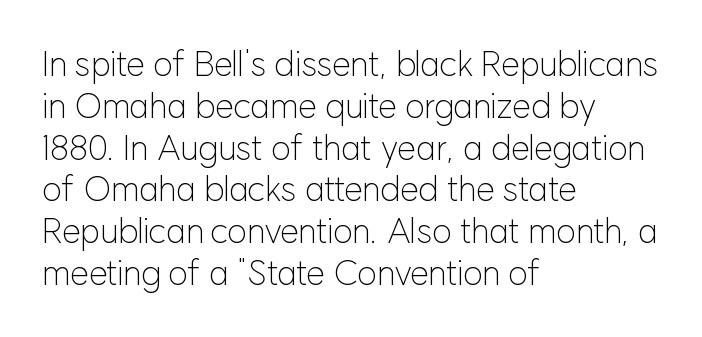
Q: Is the text bold? A: No.
Q: Is the text italic (slanted)? A: No, it is upright.
Q: Is the typeface a serif or a sans-serif typeface? A: Sans-serif.
Q: Is the text underlined? A: No.
Q: How is the paragraph aligned? A: Left-aligned.
Q: Is the spacing between letters normal or unusually wide? A: Normal.
Q: Width (condensed, normal, or wide)? A: Normal.
Q: Stroke contrast? A: Low.
Q: x-height? A: Medium.
Q: Monospaced? A: No.
